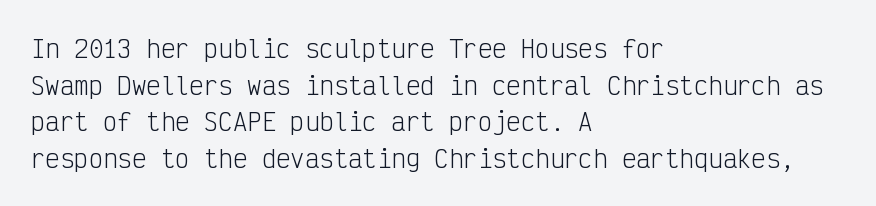
Q: Is the text bold? A: No.
Q: Is the text italic (slanted)? A: No, it is upright.
Q: Is the text underlined? A: No.
Q: How is the paragraph aligned? A: Left-aligned.
Q: Is the spacing between letters normal or unusually wide? A: Normal.
Q: Is the spacing between lines tight, normal or loose? A: Normal.
